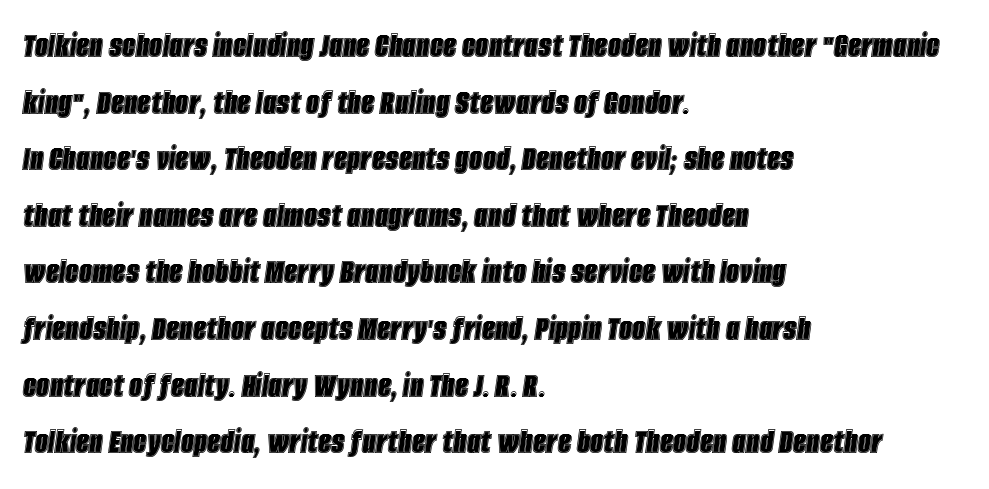
The words here are not underlined. Varying glyph widths throughout — classic text-font behaviour. Observe the lean: these are italic letterforms. There is no visible air inserted between adjacent glyphs.
